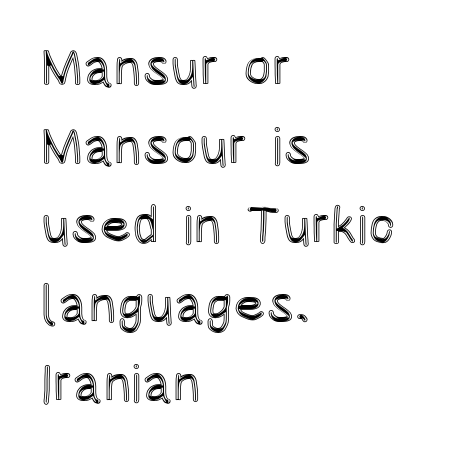
Q: Is the text italic (slanted)? A: No, it is upright.
Q: Is the text underlined? A: No.
Q: How is the paragraph aligned? A: Left-aligned.
Q: Is the spacing between letters normal or unusually wide? A: Normal.
Q: Is the spacing between lines tight, normal or loose? A: Normal.
Q: Width (condensed, normal, or wide)? A: Condensed.
Q: x-height? A: Large.
Q: Monospaced? A: No.
